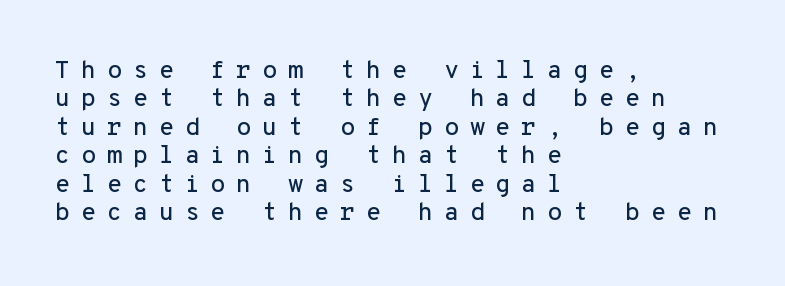
Q: Is the text italic (slanted)? A: No, it is upright.
Q: Is the text underlined? A: No.
Q: How is the paragraph aligned? A: Left-aligned.
Q: Is the spacing between letters normal or unusually wide? A: Unusually wide.
Q: Is the spacing between lines tight, normal or loose? A: Tight.
